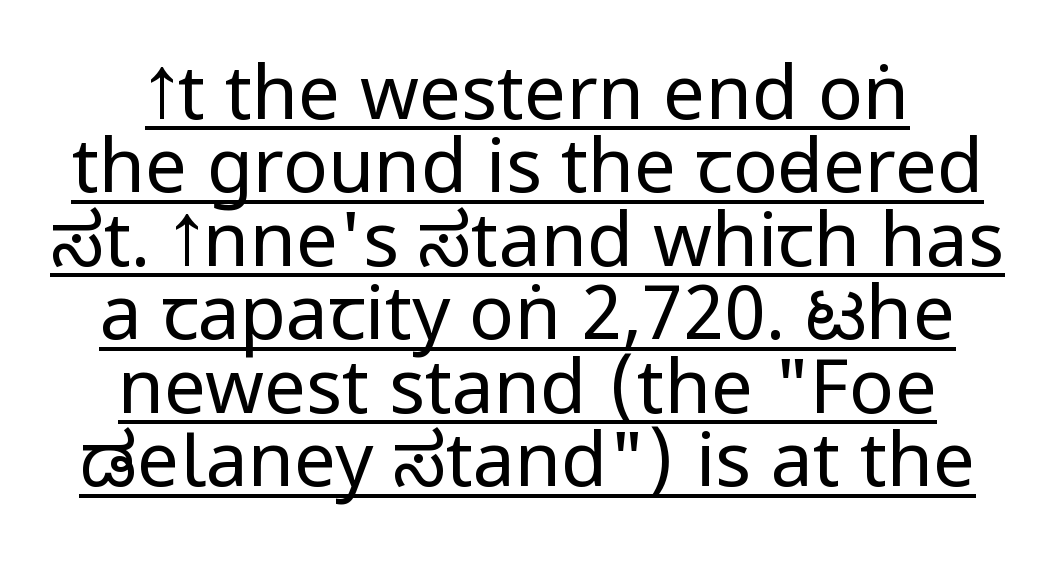
The image shows 75 px regular-weight, condensed sans-serif type, upright; set tight line spacing (0.98x), normal letter spacing, underlined; low stroke contrast and a large x-height.
